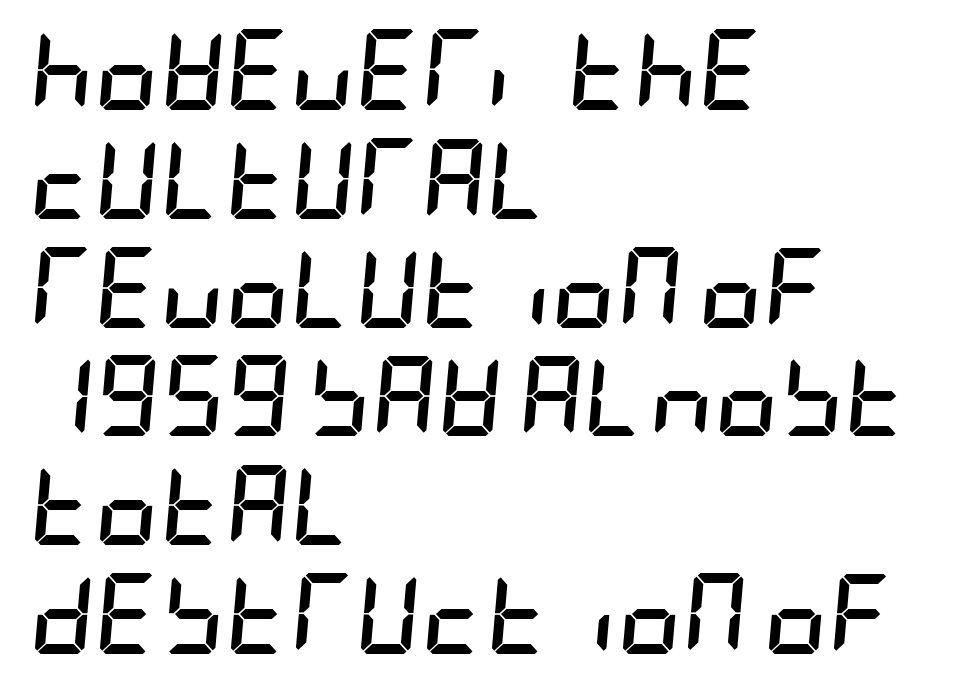
Weight: bold. The space directly below the letters is spotless. Regular leading. Compared with typical body copy, the letter spacing here is the same.
